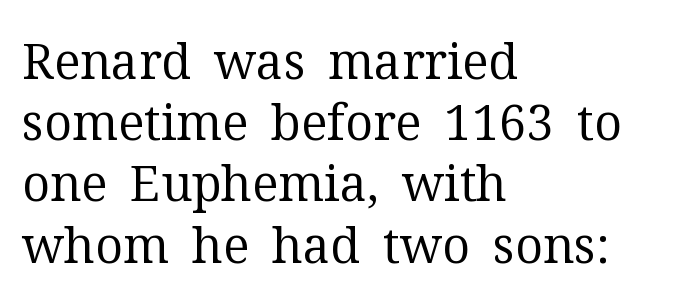
Ordinary non-slanted type is in use. There is no visible air inserted between adjacent glyphs. Type style note: has serifs. The rows are spaced the way most documents space them.
